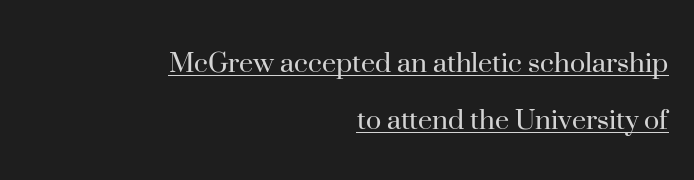
Q: Is the text bold? A: No.
Q: Is the text italic (slanted)? A: No, it is upright.
Q: Is the typeface a serif or a sans-serif typeface? A: Serif.
Q: Is the text underlined? A: Yes.
Q: How is the paragraph aligned? A: Right-aligned.
Q: Is the spacing between letters normal or unusually wide? A: Normal.
Q: Width (condensed, normal, or wide)? A: Normal.
Q: Stroke contrast? A: High.
Q: x-height? A: Small.
Q: Monospaced? A: No.
